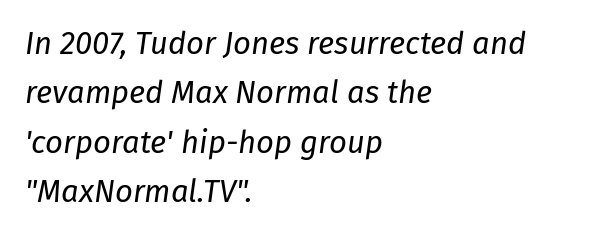
Q: Is the text bold? A: No.
Q: Is the text italic (slanted)? A: Yes, it leans right by about 8 degrees.
Q: Is the text underlined? A: No.
Q: How is the paragraph aligned? A: Left-aligned.
Q: Is the spacing between letters normal or unusually wide? A: Normal.
Q: Is the spacing between lines tight, normal or loose? A: Normal.
Q: Width (condensed, normal, or wide)? A: Normal.
Q: Stroke contrast? A: Low.
Q: x-height? A: Medium.
Q: Monospaced? A: No.
